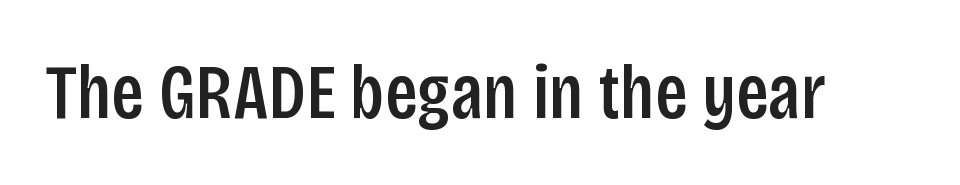
Q: Is the text italic (slanted)? A: No, it is upright.
Q: Is the typeface a serif or a sans-serif typeface? A: Sans-serif.
Q: Is the text underlined? A: No.
Q: Is the spacing between letters normal or unusually wide? A: Normal.
Q: Width (condensed, normal, or wide)? A: Condensed.
Q: Stroke contrast? A: Low.
Q: x-height? A: Large.
Q: Monospaced? A: No.
